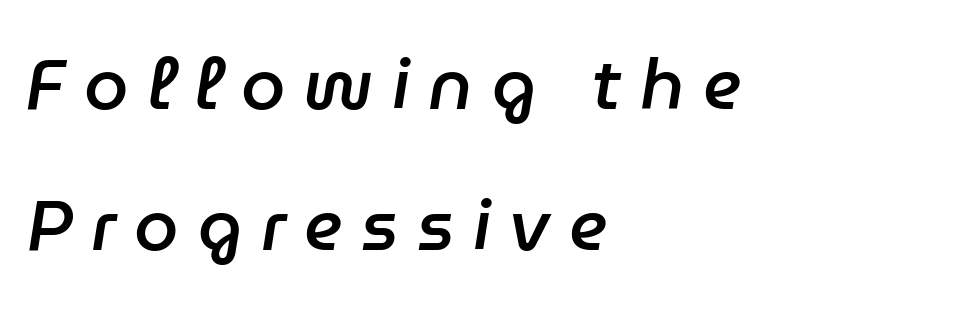
The lettering tilts uniformly, giving the passage an italic look. Spacing verdict: proportional, widths tailored to each character. The ragged edge is on the right, which tells us the setting is flush left. The tracking reads as deliberately expanded to a designer's eye. The gap between lines stays unmarked.
